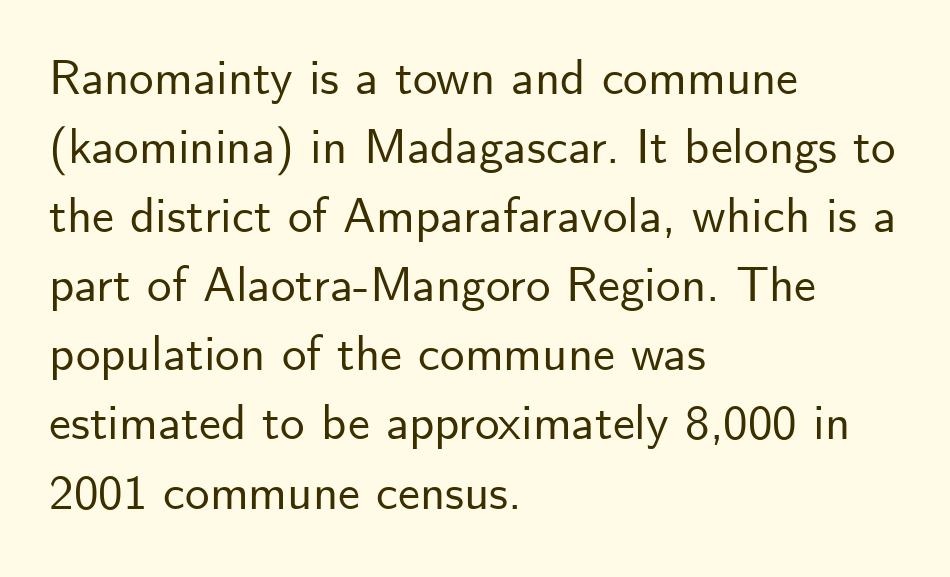
The letters advance in unequal steps, a hallmark of proportional type. A typesetter would label this face a sans. If you drew a ruler down the left edge, every line would touch it. Nobody drew a line under any word here. The typography opts for an upright posture over an oblique one.
